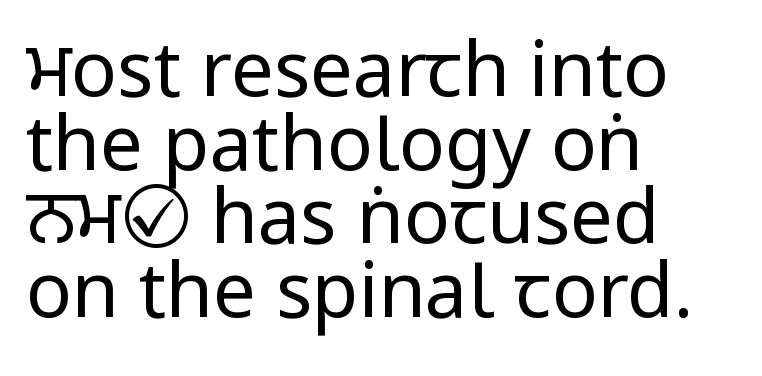
{"serif": "no", "italic": "no", "bold": "no", "weight": "regular", "width": "condensed", "stroke_contrast": "low", "underline": "no", "align": "left", "line_spacing": "tight", "line_spacing_ratio": 0.97, "letter_spacing": "normal", "letter_spacing_em": 0.0, "glyph_px": 76}
